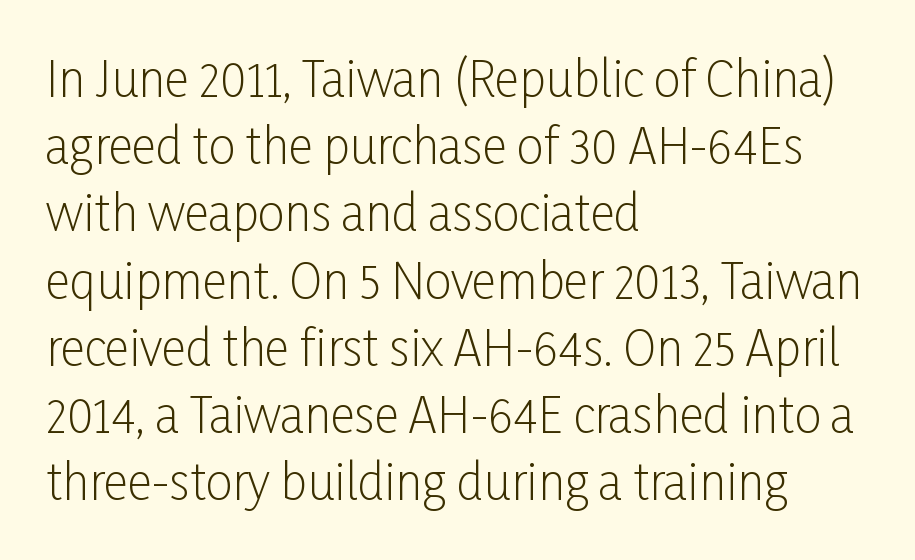
Q: Is the text bold? A: No.
Q: Is the text italic (slanted)? A: No, it is upright.
Q: Is the typeface a serif or a sans-serif typeface? A: Sans-serif.
Q: Is the text underlined? A: No.
Q: How is the paragraph aligned? A: Left-aligned.
Q: Is the spacing between letters normal or unusually wide? A: Normal.
Q: Is the spacing between lines tight, normal or loose? A: Normal.
Q: Width (condensed, normal, or wide)? A: Condensed.
Q: Stroke contrast? A: Low.
Q: x-height? A: Medium.
Q: Monospaced? A: No.
